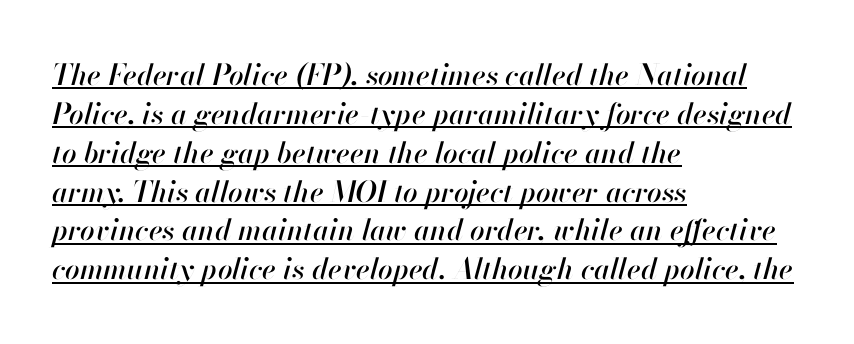
The image shows 29 px text type, italic (leaning right); set left-aligned, normal line spacing (1.34x), normal letter spacing, underlined; high stroke contrast and a small x-height.
